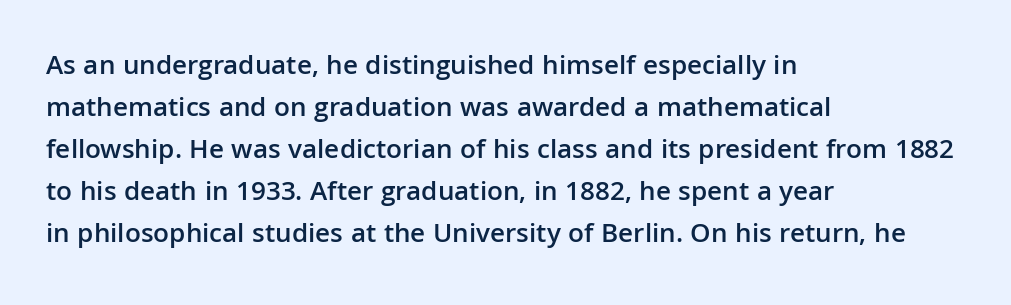
{"serif": "no", "italic": "no", "bold": "semi", "weight": "semibold", "width": "normal", "stroke_contrast": "low", "x_height": "medium", "monospaced": "no", "underline": "no", "align": "left", "line_spacing": "normal", "line_spacing_ratio": 1.5, "letter_spacing": "normal", "letter_spacing_em": 0.0, "glyph_px": 28}
